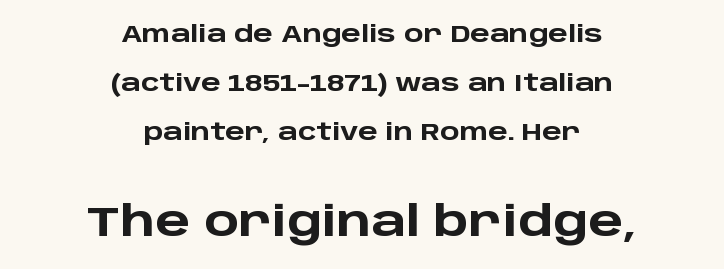
Q: Is the text bold? A: Yes.
Q: Is the text italic (slanted)? A: No, it is upright.
Q: Is the typeface a serif or a sans-serif typeface? A: Sans-serif.
Q: Is the text underlined? A: No.
Q: How is the paragraph aligned? A: Centered.
Q: Is the spacing between letters normal or unusually wide? A: Normal.
Q: Is the spacing between lines tight, normal or loose? A: Loose.
Q: Which block of text is set in a larger size, the first (top) or the second (bottom)? A: The second (bottom) one.
Q: Width (condensed, normal, or wide)? A: Wide.
Q: Stroke contrast? A: Low.
Q: x-height? A: Large.
Q: Monospaced? A: No.
